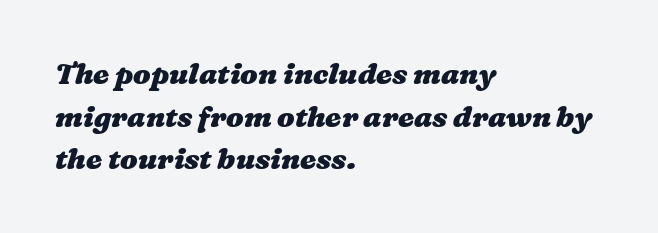
These words are printed bold, with thick strokes throughout. Each word holds together tightly as a unit, with standard inter-letter gaps. The paragraph has a hard left edge and a soft right edge. Spacing verdict: proportional, widths tailored to each character. Line spacing here is normal.
